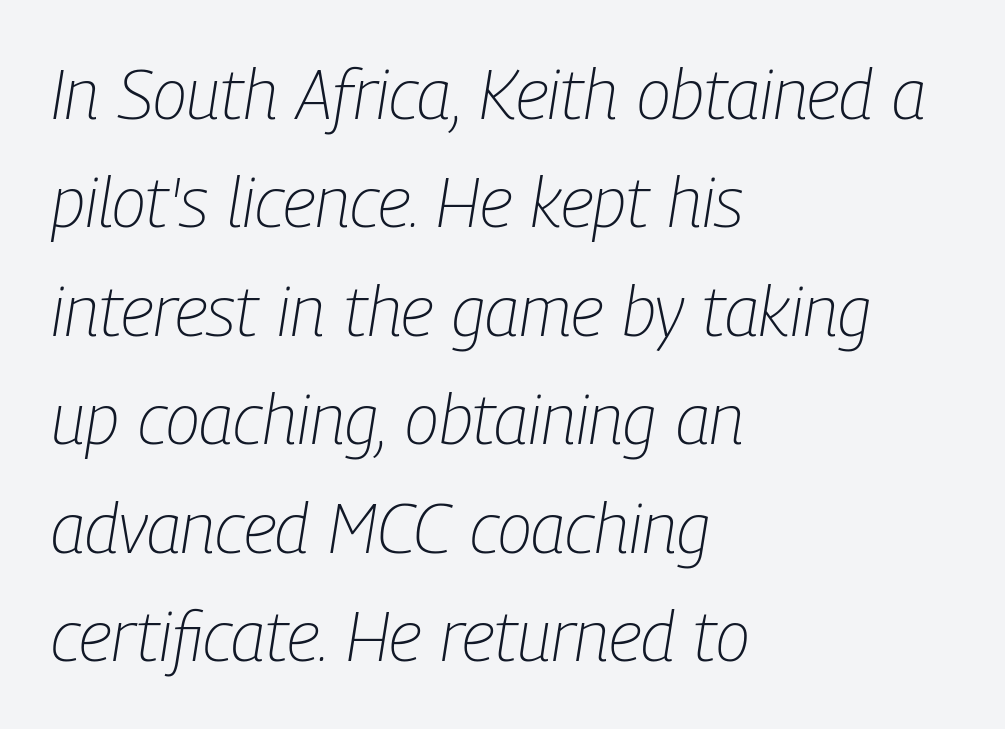
The strip under each line holds only bare page. Summary of vertical rhythm: regular, with standard interline spacing. You can tell it's italic because the verticals aren't actually vertical. Stem width sits at or under what a default text font uses. Casual observation: everything's shoved over to the left. Caption: standard tracking, unaltered.
